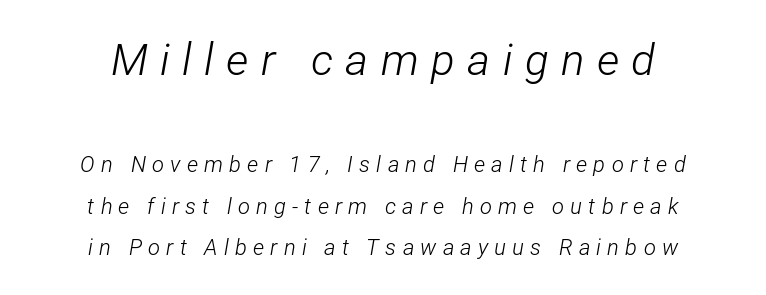
The image shows 44 px light, condensed type, italic (leaning right); set centered, line spacing 1.87x, unusually wide letter spacing (+0.28 em), not underlined; the first (top) block is 2.0x larger; low stroke contrast and a medium x-height.
